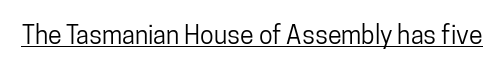
You can tell it's not italic because the verticals are truly vertical. Honestly, the letter spacing is just normal — you wouldn't notice it. Students, observe the line beneath the letters — that is underlining.
